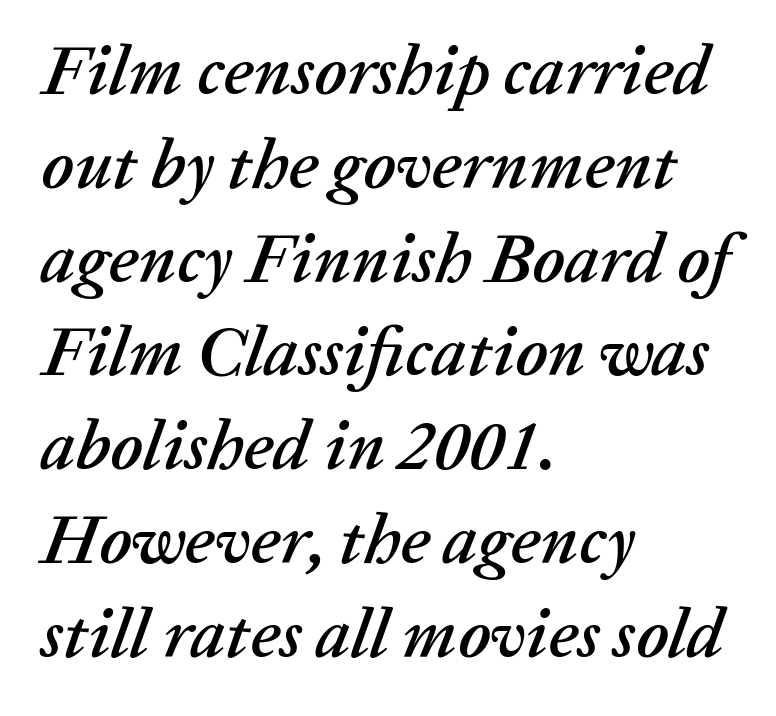
{"italic": "yes", "lean": "right", "slant_degrees": 20, "width": "normal", "stroke_contrast": "low", "x_height": "medium", "monospaced": "no", "underline": "no", "align": "left", "line_spacing": "normal", "line_spacing_ratio": 1.34, "letter_spacing": "normal", "letter_spacing_em": 0.0, "glyph_px": 70}
